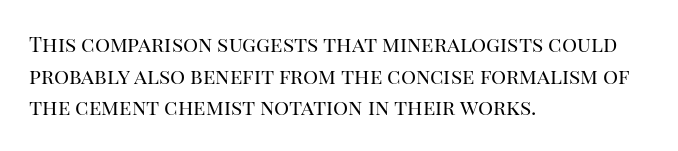
{"italic": "no", "bold": "no", "underline": "no", "align": "left", "line_spacing": "normal", "line_spacing_ratio": 1.51, "letter_spacing": "normal", "letter_spacing_em": 0.0, "glyph_px": 21}
